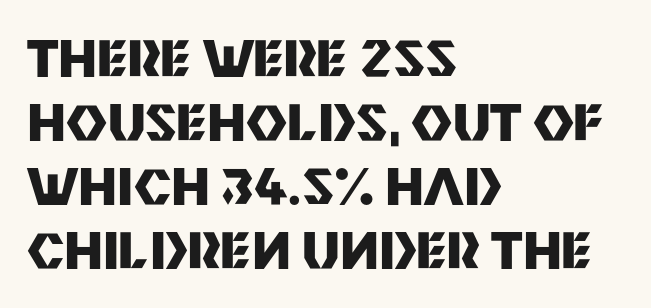
Notice how thick the strokes are: this is what a full bold looks like. Is the block centered? No — it sits flush against the left margin. A typesetter would call this proportional, since set widths differ per character. This is sans-serif lettering, the kind often seen on screens and signage. Vertical spacing — default. The strip under each line holds only bare page.
